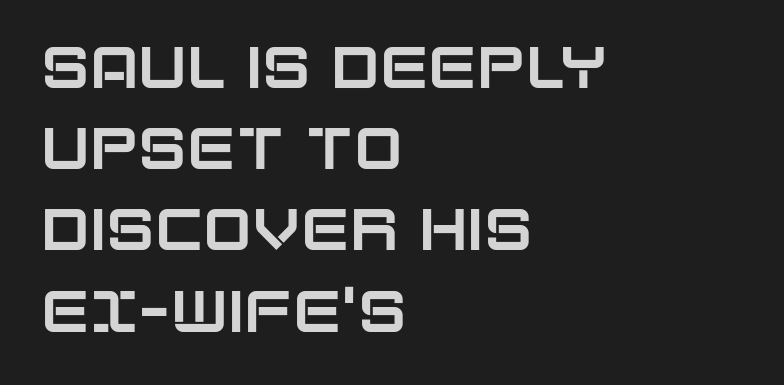
Is this a fixed-width face? No — the glyphs have proportional, varying widths. Standard letterfit; no display-style spreading of the glyphs. The rendering shows plain stroke endings on the letterforms — a sans-serif design. These lines are set flush left with a ragged right edge.
